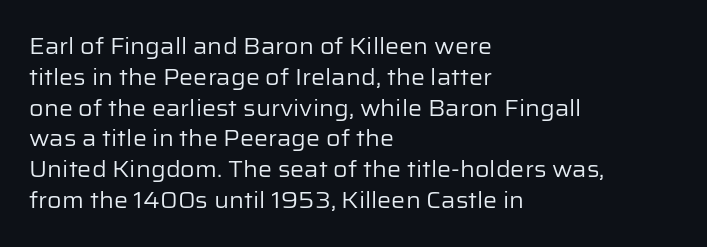
Summary of vertical rhythm: regular, with standard interline spacing. Short note: letters normally spaced. The font's upright variant was chosen for this text. Casual observation: everything's shoved over to the left.
